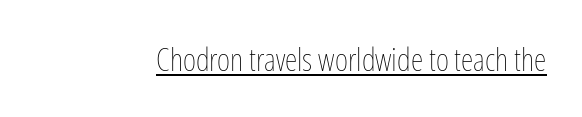
Q: Is the text bold? A: No.
Q: Is the text italic (slanted)? A: No, it is upright.
Q: Is the text underlined? A: Yes.
Q: Is the spacing between letters normal or unusually wide? A: Normal.
Q: Width (condensed, normal, or wide)? A: Condensed.
Q: Stroke contrast? A: Low.
Q: x-height? A: Medium.
Q: Monospaced? A: No.
